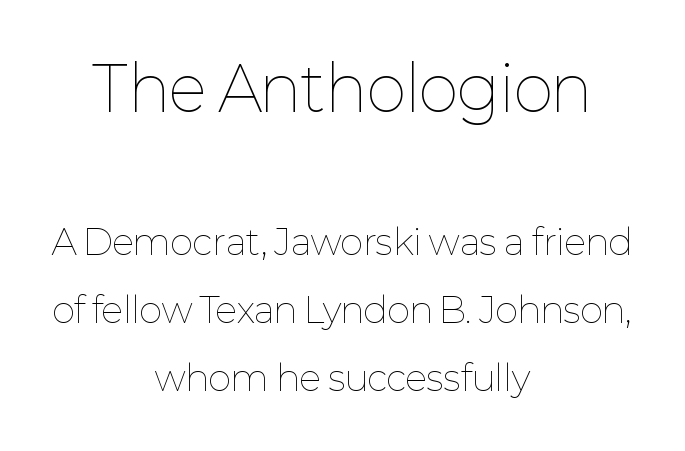
Character widths vary here, with narrow letters taking less room than wide ones. Unbolded letterforms with no extra heft. Size contrast runs from large at the top to small at the bottom. Horizontal alignment here is central, giving a formal, balanced look. The gaps between neighbouring characters are ordinary and unremarkable.
